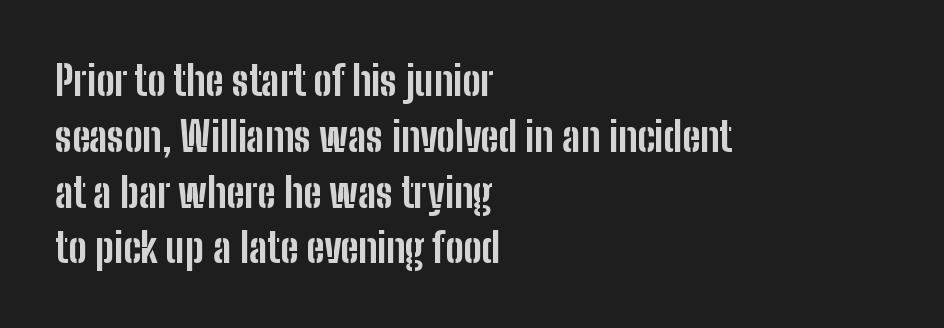
The image shows 41 px bold, condensed sans-serif type, upright; set left-aligned, normal line spacing (1.36x), normal letter spacing, not underlined; low stroke contrast and a medium x-height.
